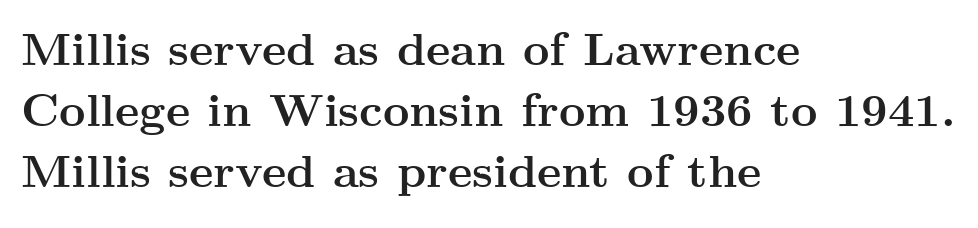
Q: Is the text bold? A: Yes.
Q: Is the text italic (slanted)? A: No, it is upright.
Q: Is the typeface a serif or a sans-serif typeface? A: Serif.
Q: Is the text underlined? A: No.
Q: How is the paragraph aligned? A: Left-aligned.
Q: Is the spacing between letters normal or unusually wide? A: Normal.
Q: Is the spacing between lines tight, normal or loose? A: Normal.
Q: Width (condensed, normal, or wide)? A: Wide.
Q: Stroke contrast? A: Medium.
Q: x-height? A: Small.
Q: Monospaced? A: No.
